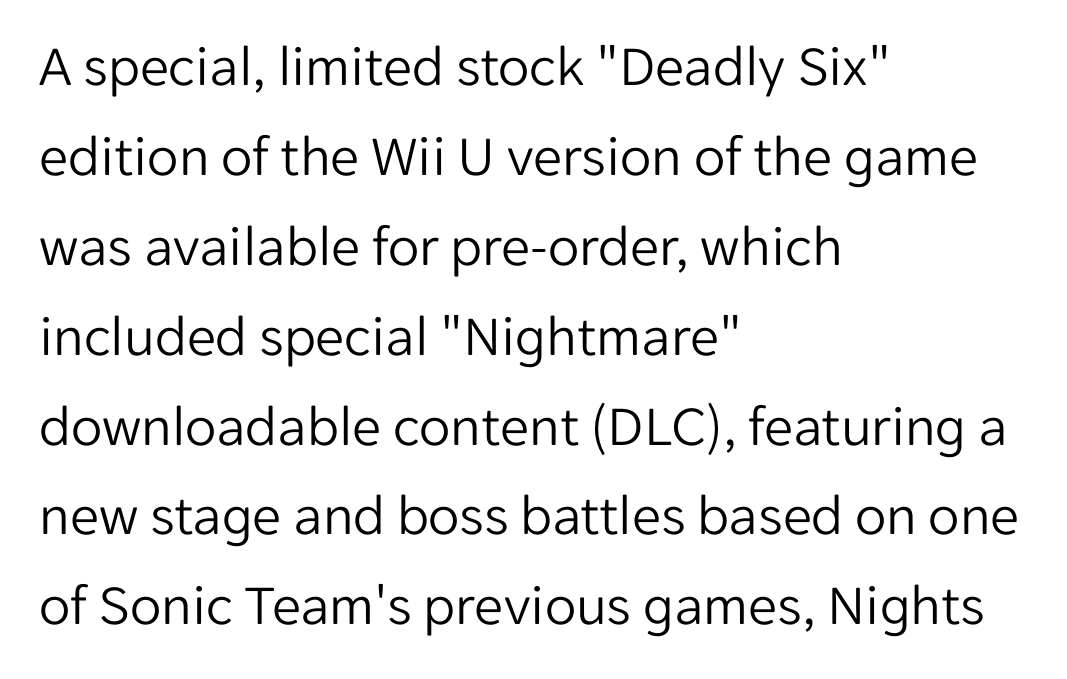
Q: Is the text bold? A: No.
Q: Is the text italic (slanted)? A: No, it is upright.
Q: Is the typeface a serif or a sans-serif typeface? A: Sans-serif.
Q: Is the text underlined? A: No.
Q: How is the paragraph aligned? A: Left-aligned.
Q: Is the spacing between letters normal or unusually wide? A: Normal.
Q: Is the spacing between lines tight, normal or loose? A: Normal.
Q: Width (condensed, normal, or wide)? A: Normal.
Q: Stroke contrast? A: Low.
Q: x-height? A: Medium.
Q: Monospaced? A: No.
